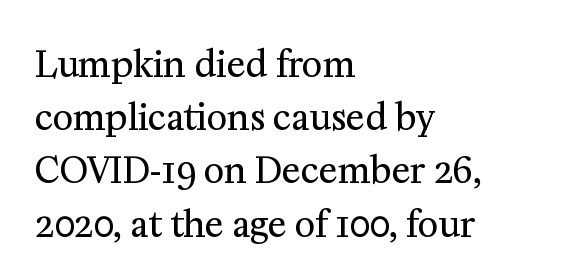
{"serif": "yes", "italic": "no", "bold": "no", "weight": "regular", "width": "normal", "stroke_contrast": "medium", "x_height": "medium", "monospaced": "no", "underline": "no", "align": "left", "line_spacing": "normal", "line_spacing_ratio": 1.52, "letter_spacing": "normal", "letter_spacing_em": 0.0, "glyph_px": 35}
